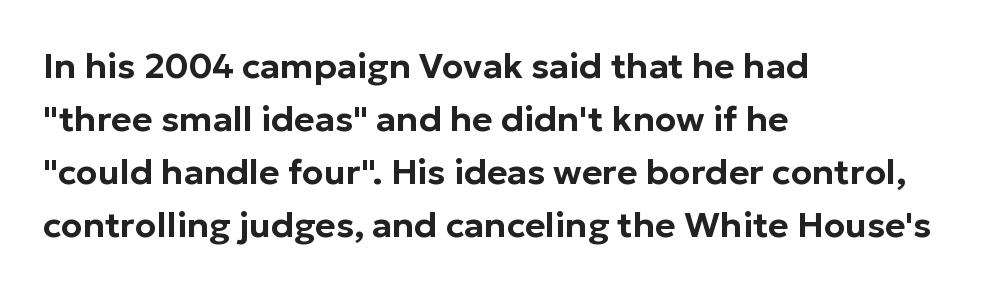
The image shows 35 px sans-serif type, upright; set left-aligned, normal line spacing (1.51x), normal letter spacing, not underlined; low stroke contrast and a medium x-height.
